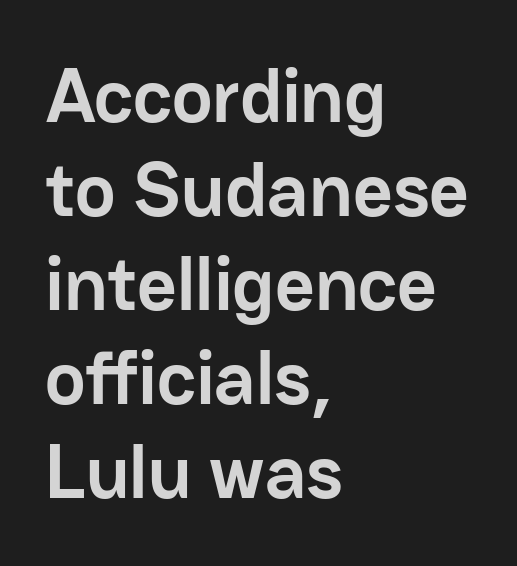
The font's upright variant was chosen for this text. Pretty heavy lettering here — definitely bold. Nobody touched the tracking dial on this one. Visually the block forms a straight wall on the left and a jagged coastline on the right. Nope, no serifs anywhere on these letters. Note the varied advance widths — an 'i' is clearly narrower than an 'm'.
